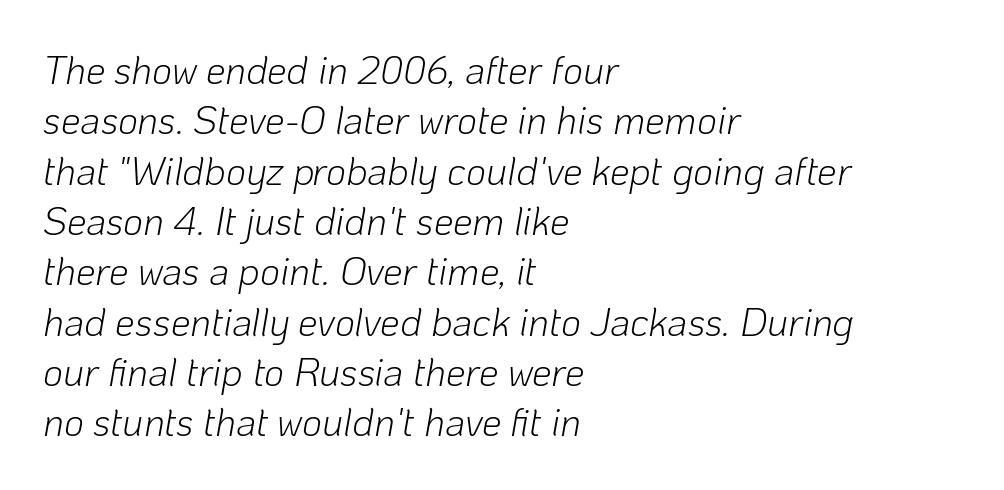
Regarding leading, the lines here are spaced in the standard way. This is not heavy type; no bold has been used. Layout note: lines flush left. The axis of the letterforms is tilted away from vertical.
